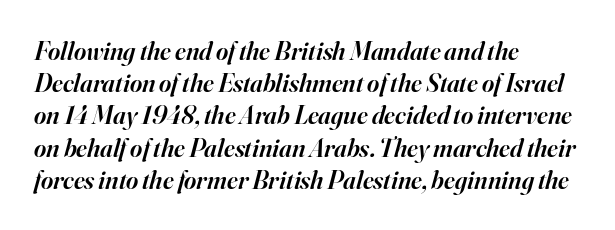
Q: Is the text bold? A: Semi-bold.
Q: Is the text italic (slanted)? A: Yes, it leans right by about 16 degrees.
Q: Is the text underlined? A: No.
Q: How is the paragraph aligned? A: Left-aligned.
Q: Is the spacing between letters normal or unusually wide? A: Normal.
